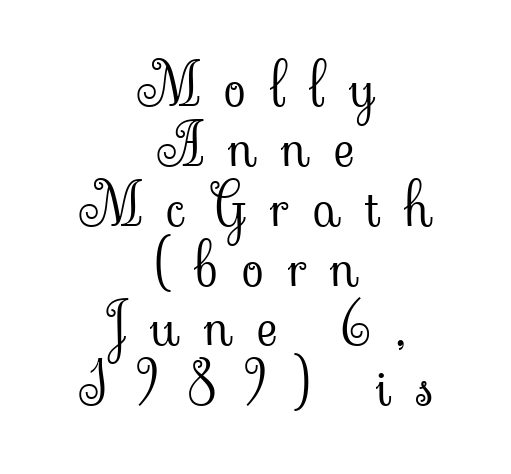
{"serif": "yes", "italic": "no", "bold": "no", "weight": "light", "width": "normal", "stroke_contrast": "low", "x_height": "small", "monospaced": "no", "underline": "no", "align": "center", "line_spacing": "tight", "line_spacing_ratio": 1.05, "letter_spacing": "wide", "letter_spacing_em": 0.43, "glyph_px": 57}
